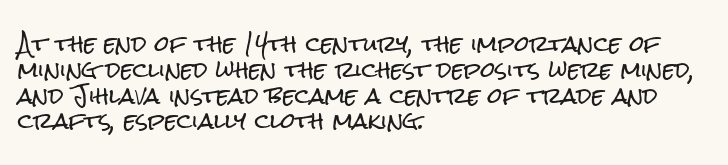
Underline: absent. This rendering uses left alignment, leaving the right contour irregular. A typesetter would mark this as roman, not italic. In terms of letterspacing, this is plain default setting.
